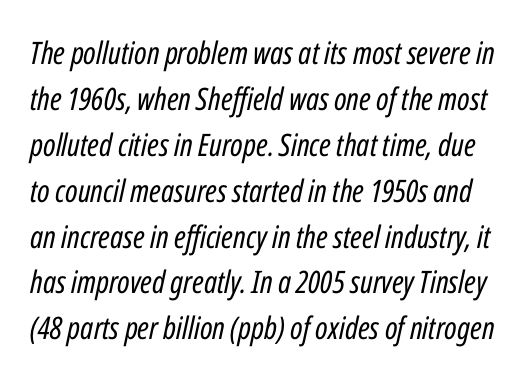
{"italic": "yes", "lean": "right", "slant_degrees": 12, "bold": "no", "weight": "regular", "width": "condensed", "stroke_contrast": "low", "x_height": "medium", "monospaced": "no", "underline": "no", "line_spacing": "normal", "line_spacing_ratio": 1.48, "letter_spacing": "normal", "letter_spacing_em": 0.0, "glyph_px": 31}
